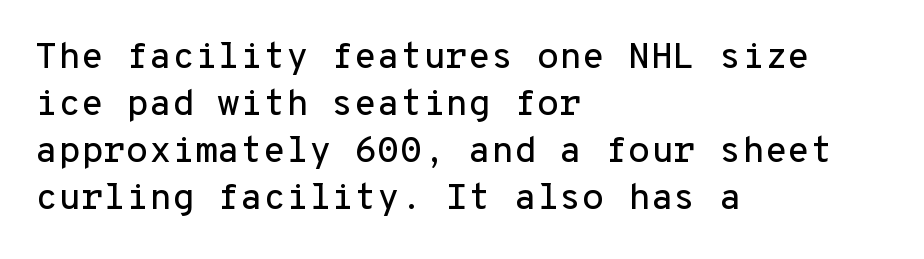
The image shows 37 px sans-serif type, upright, monospaced; set left-aligned, normal line spacing (1.27x), normal letter spacing, not underlined; low stroke contrast and a medium x-height.
